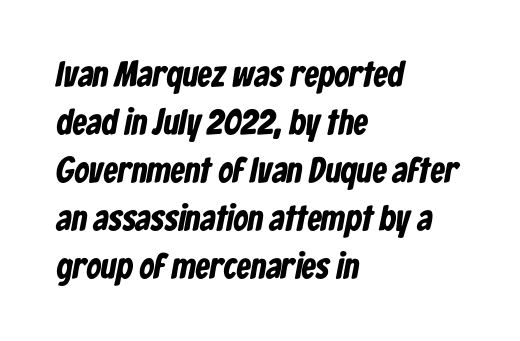
{"serif": "no", "bold": "yes", "weight": "bold", "width": "condensed", "stroke_contrast": "low", "x_height": "medium", "monospaced": "no", "underline": "no", "align": "left", "line_spacing": "normal", "line_spacing_ratio": 1.33, "letter_spacing": "normal", "letter_spacing_em": 0.0, "glyph_px": 36}
